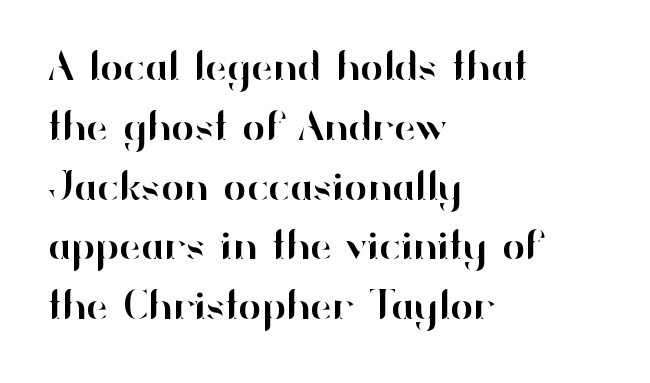
The image shows 43 px sans-serif type, upright; set left-aligned, normal line spacing (1.39x), normal letter spacing, not underlined; high stroke contrast and a small x-height.
